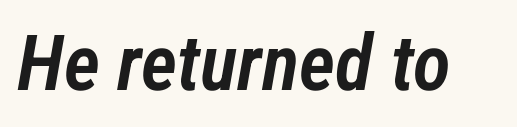
The image shows 78 px semibold, condensed type, italic (leaning right); set normal letter spacing, not underlined; low stroke contrast and a medium x-height.
